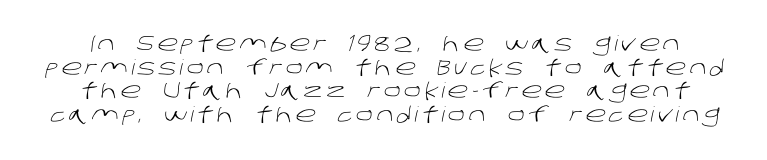
{"bold": "no", "underline": "no", "line_spacing": "tight", "line_spacing_ratio": 1.13, "glyph_px": 21}
